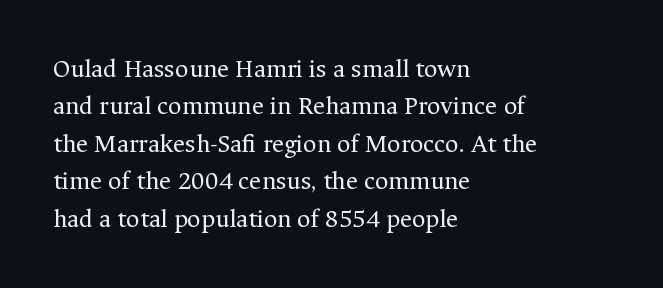
The image shows 26 px text type, upright; set left-aligned, normal line spacing (1.44x), normal letter spacing, not underlined.
